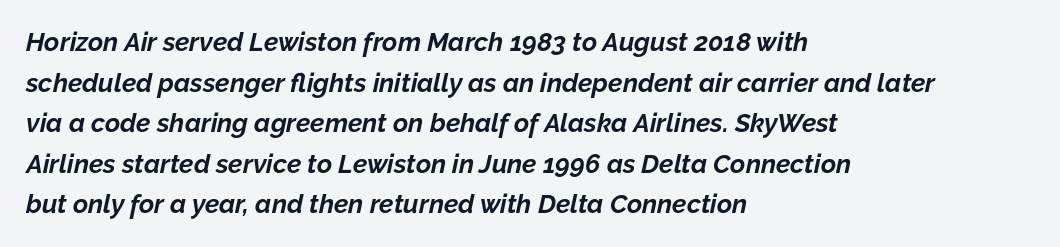
{"italic": "yes", "lean": "right", "slant_degrees": 12, "bold": "yes", "underline": "no", "align": "left", "line_spacing": "normal", "line_spacing_ratio": 1.56, "letter_spacing": "normal", "letter_spacing_em": 0.0, "glyph_px": 26}
